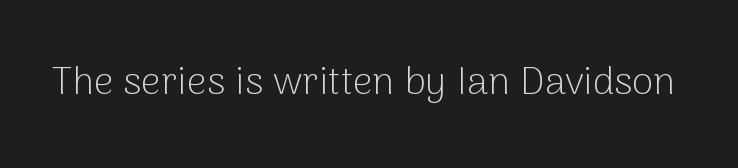
The image shows 39 px light sans-serif type, upright; set normal letter spacing, not underlined; low stroke contrast and a medium x-height.
